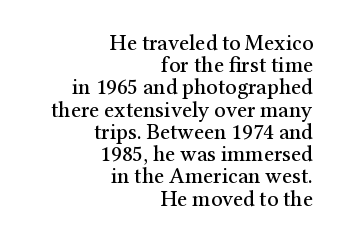
Q: Is the text italic (slanted)? A: No, it is upright.
Q: Is the text underlined? A: No.
Q: How is the paragraph aligned? A: Right-aligned.
Q: Is the spacing between letters normal or unusually wide? A: Normal.
Q: Is the spacing between lines tight, normal or loose? A: Tight.
